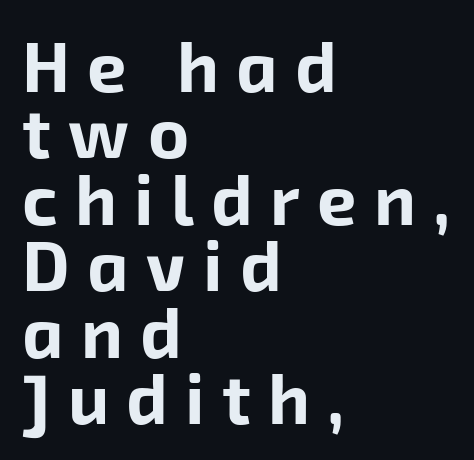
Q: Is the text bold? A: Yes.
Q: Is the typeface a serif or a sans-serif typeface? A: Sans-serif.
Q: Is the text underlined? A: No.
Q: How is the paragraph aligned? A: Left-aligned.
Q: Is the spacing between letters normal or unusually wide? A: Unusually wide.
Q: Is the spacing between lines tight, normal or loose? A: Tight.
Q: Width (condensed, normal, or wide)? A: Normal.
Q: Stroke contrast? A: Low.
Q: x-height? A: Medium.
Q: Monospaced? A: No.
